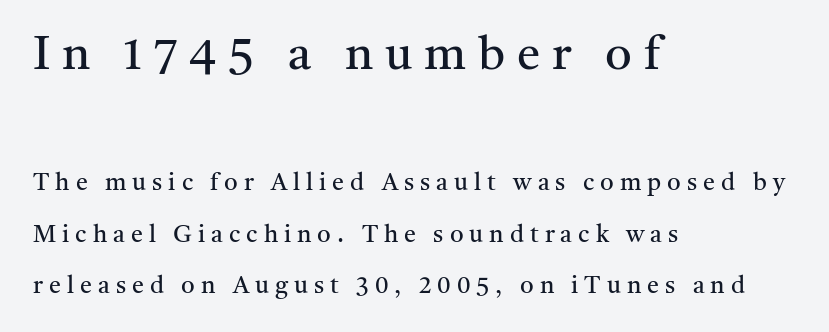
The image shows 47 px regular-weight serif type, upright; set left-aligned, loose line spacing (2.14x), unusually wide letter spacing (+0.25 em), not underlined; the first (top) block is 1.96x larger; medium stroke contrast and a medium x-height.
